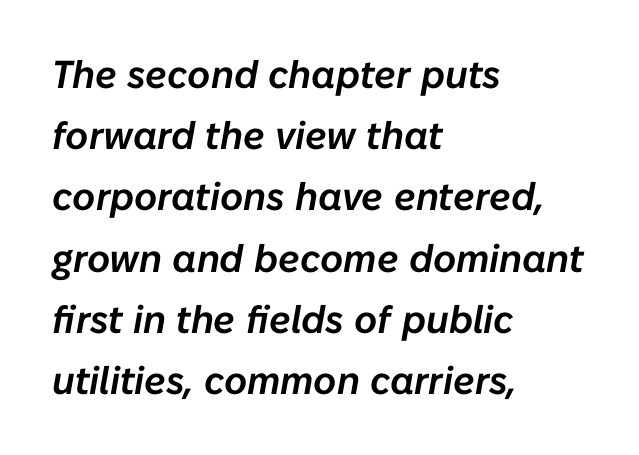
{"italic": "yes", "lean": "right", "slant_degrees": 10, "width": "normal", "stroke_contrast": "low", "x_height": "medium", "monospaced": "no", "underline": "no", "align": "left", "line_spacing": "normal", "line_spacing_ratio": 1.57, "letter_spacing": "normal", "letter_spacing_em": 0.0, "glyph_px": 39}
